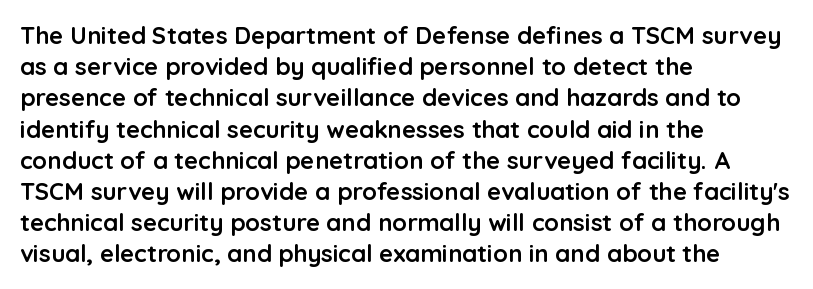
Every letter is thick-stroked: bold, no question. Line starts are locked; line ends wander. What's the leading like? Ordinary, nothing unusual. Glance below the letters and you will spot only blank space.
